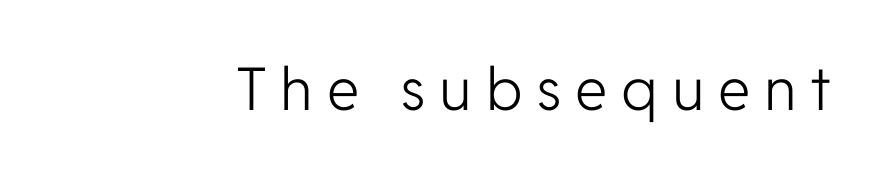
Q: Is the text bold? A: No.
Q: Is the text italic (slanted)? A: No, it is upright.
Q: Is the typeface a serif or a sans-serif typeface? A: Sans-serif.
Q: Is the text underlined? A: No.
Q: Is the spacing between letters normal or unusually wide? A: Unusually wide.
Q: Width (condensed, normal, or wide)? A: Normal.
Q: Stroke contrast? A: Low.
Q: x-height? A: Medium.
Q: Monospaced? A: No.
